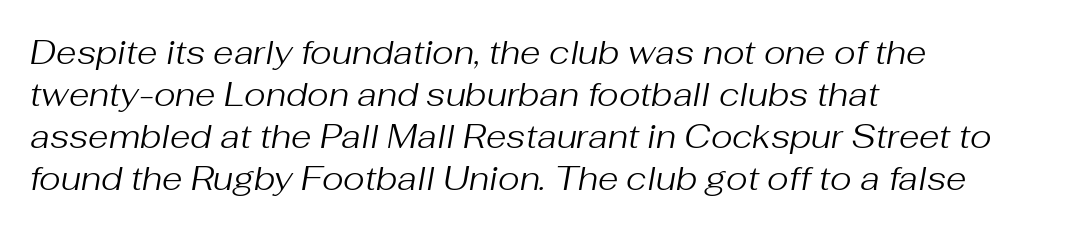
The passage shown leans; its letterforms are oblique. Students, observe: this is what conventionally led text looks like. How are the letters spaced? Ordinarily, with no added tracking. These lines are set flush left with a ragged right edge.
